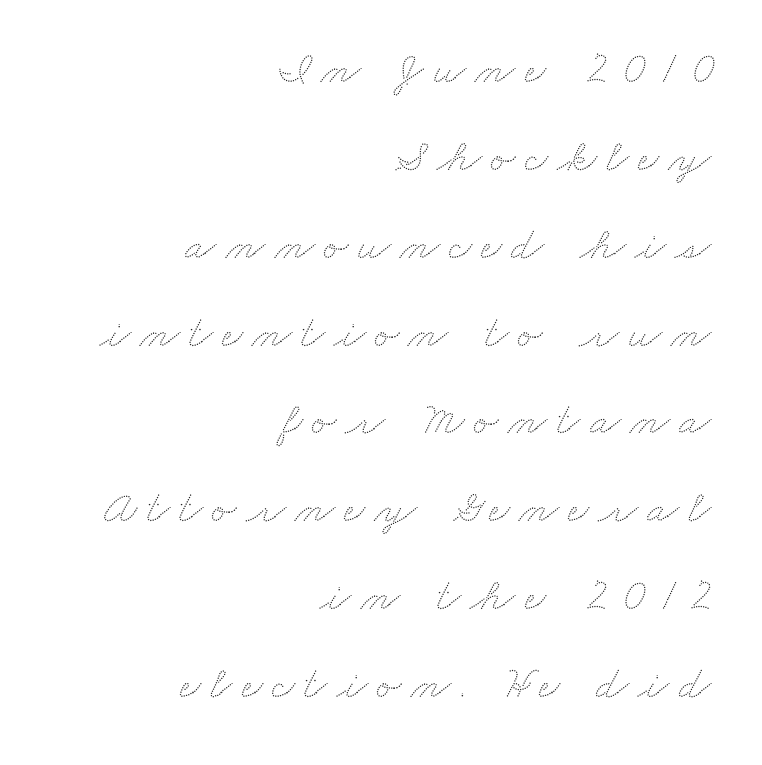
Q: Is the text underlined? A: No.
Q: How is the paragraph aligned? A: Right-aligned.
Q: Is the spacing between letters normal or unusually wide? A: Unusually wide.
Q: Is the spacing between lines tight, normal or loose? A: Loose.
Q: Width (condensed, normal, or wide)? A: Wide.
Q: Stroke contrast? A: Low.
Q: x-height? A: Small.
Q: Monospaced? A: No.
